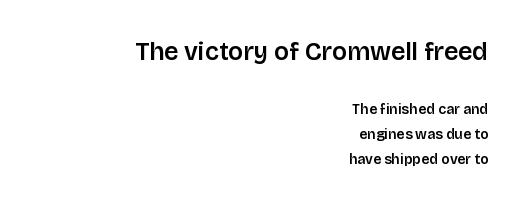
Q: Is the text italic (slanted)? A: No, it is upright.
Q: Is the text underlined? A: No.
Q: How is the paragraph aligned? A: Right-aligned.
Q: Is the spacing between letters normal or unusually wide? A: Normal.
Q: Which block of text is set in a larger size, the first (top) or the second (bottom)? A: The first (top) one.
